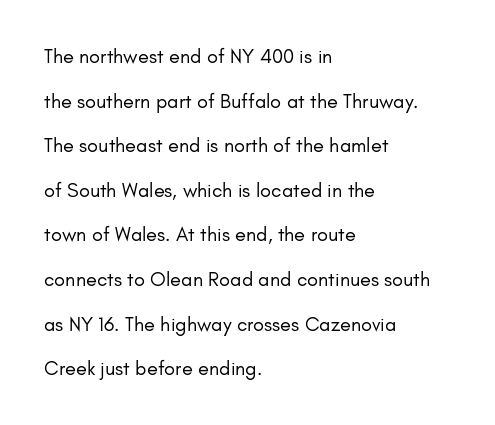
The image shows 20 px text type, upright; set left-aligned, loose line spacing (2.23x), normal letter spacing, not underlined.
